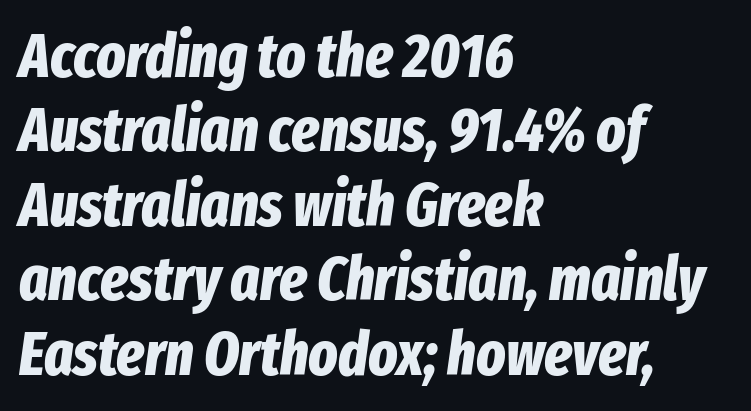
Q: Is the text bold? A: Yes.
Q: Is the text italic (slanted)? A: Yes, it leans right by about 8 degrees.
Q: Is the text underlined? A: No.
Q: How is the paragraph aligned? A: Left-aligned.
Q: Is the spacing between letters normal or unusually wide? A: Normal.
Q: Width (condensed, normal, or wide)? A: Condensed.
Q: Stroke contrast? A: Low.
Q: x-height? A: Medium.
Q: Monospaced? A: No.
